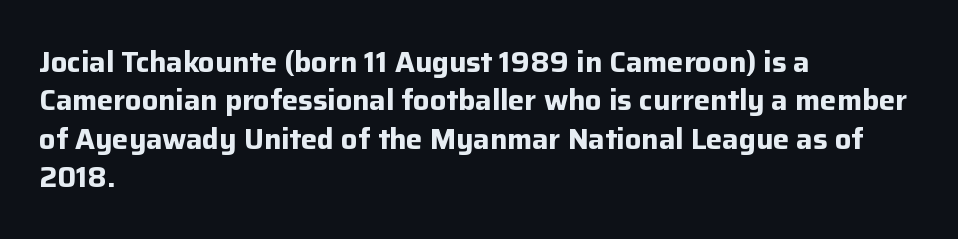
The image shows 29 px bold sans-serif type, upright; set left-aligned, normal line spacing (1.32x), normal letter spacing, not underlined; low stroke contrast and a medium x-height.
